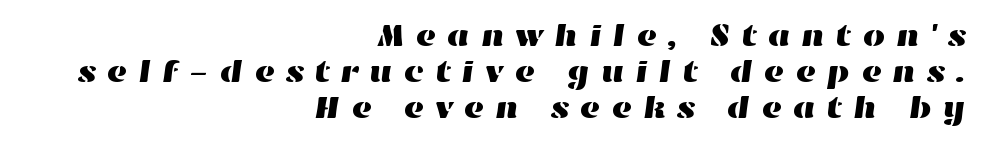
Q: Is the text underlined? A: No.
Q: How is the paragraph aligned? A: Right-aligned.
Q: Is the spacing between letters normal or unusually wide? A: Unusually wide.
Q: Is the spacing between lines tight, normal or loose? A: Tight.
Q: Width (condensed, normal, or wide)? A: Wide.
Q: Stroke contrast? A: High.
Q: x-height? A: Medium.
Q: Monospaced? A: No.
